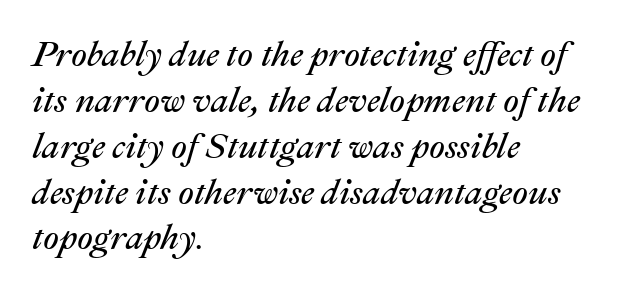
{"italic": "yes", "lean": "right", "slant_degrees": 22, "bold": "no", "weight": "regular", "width": "normal", "stroke_contrast": "medium", "x_height": "medium", "monospaced": "no", "underline": "no", "align": "left", "line_spacing": "normal", "line_spacing_ratio": 1.31, "letter_spacing": "normal", "letter_spacing_em": 0.0, "glyph_px": 35}
